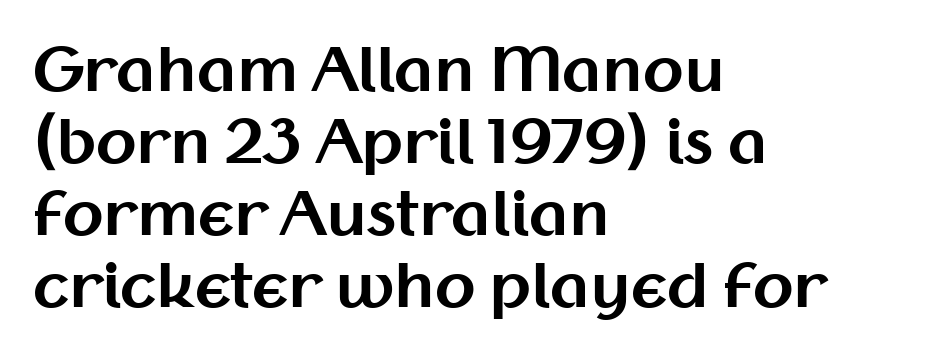
{"serif": "no", "italic": "no", "bold": "yes", "weight": "bold", "width": "normal", "stroke_contrast": "medium", "x_height": "medium", "monospaced": "no", "underline": "no", "align": "left", "line_spacing_ratio": 1.22, "letter_spacing": "normal", "letter_spacing_em": 0.0, "glyph_px": 59}
